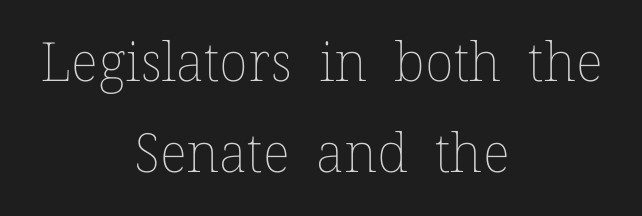
Q: Is the text bold? A: No.
Q: Is the text italic (slanted)? A: No, it is upright.
Q: Is the text underlined? A: No.
Q: How is the paragraph aligned? A: Centered.
Q: Is the spacing between letters normal or unusually wide? A: Normal.
Q: Is the spacing between lines tight, normal or loose? A: Normal.
Q: Width (condensed, normal, or wide)? A: Normal.
Q: Stroke contrast? A: Low.
Q: x-height? A: Medium.
Q: Monospaced? A: No.
